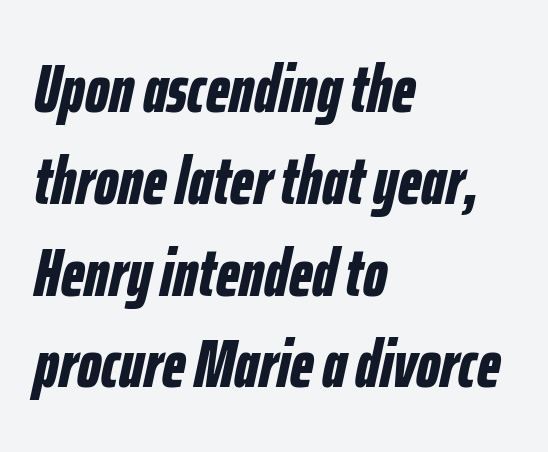
Q: Is the text bold? A: Yes.
Q: Is the text italic (slanted)? A: Yes, it leans right by about 12 degrees.
Q: Is the text underlined? A: No.
Q: How is the paragraph aligned? A: Left-aligned.
Q: Is the spacing between letters normal or unusually wide? A: Normal.
Q: Is the spacing between lines tight, normal or loose? A: Normal.
Q: Width (condensed, normal, or wide)? A: Condensed.
Q: Stroke contrast? A: Low.
Q: x-height? A: Medium.
Q: Monospaced? A: No.
